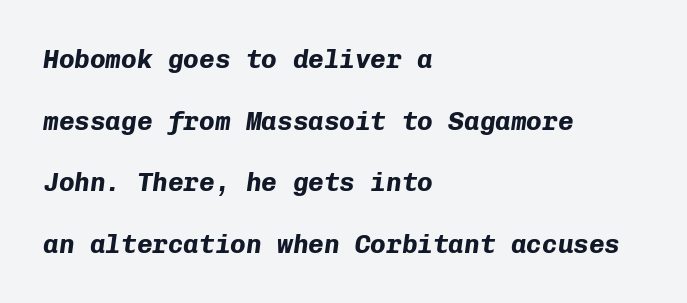
Successive baselines arrive slowly, with a big drop between each. Short note: letters normally spaced. These lines are set flush left with a ragged right edge. Students, this is bold: see how much ink each stroke carries. The whole block is typeset with a tilt.
